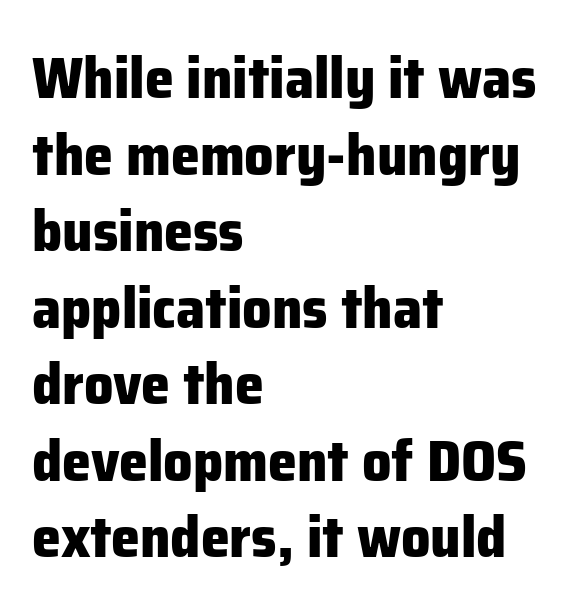
The image shows 58 px heavy sans-serif type, upright; set left-aligned, normal line spacing (1.32x), normal letter spacing, not underlined; low stroke contrast and a medium x-height.
